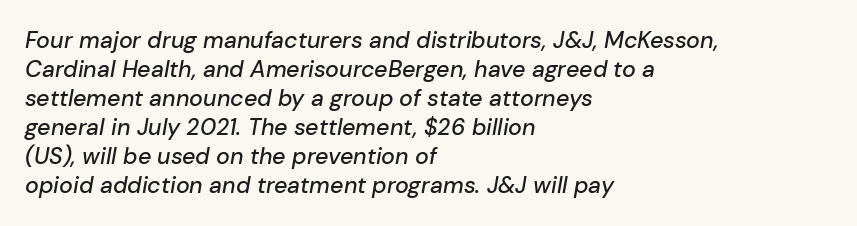
The image shows 23 px text type, italic (leaning right); set left-aligned, normal line spacing (1.26x), normal letter spacing, not underlined.
